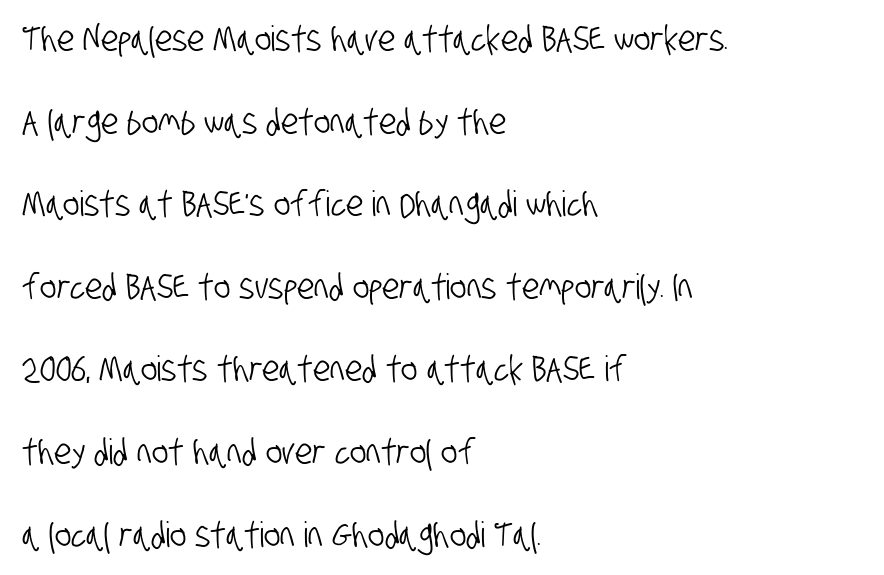
The image shows 35 px condensed sans-serif type; set left-aligned, loose line spacing (2.36x), normal letter spacing, not underlined; low stroke contrast and a large x-height.
